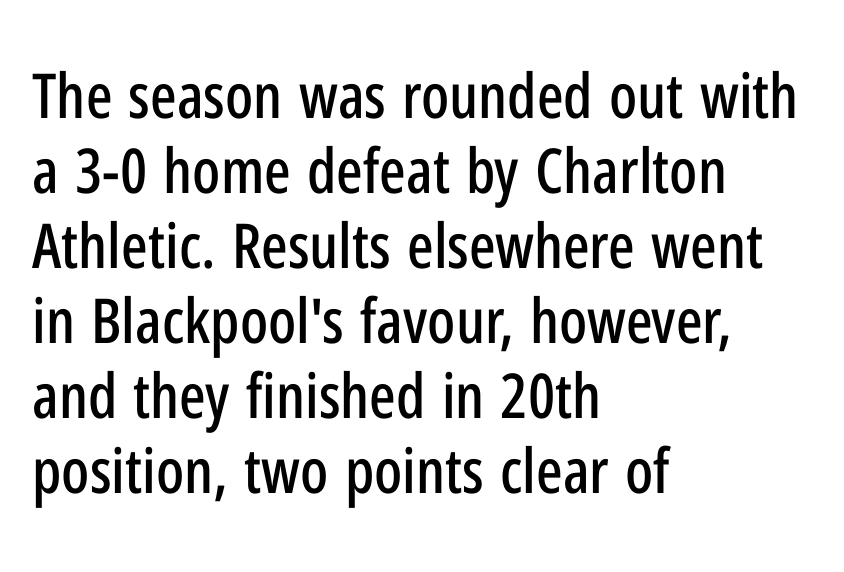
Caption: multi-line text, flush left, ragged right. In terms of posture, this sample is upright. Nothing sits at the stroke ends, so this counts as sans-serif. Is this a fixed-width face? No — the glyphs have proportional, varying widths. A clean baseline with only descenders dipping below it. Compared with typical body copy, the letter spacing here is the same.
